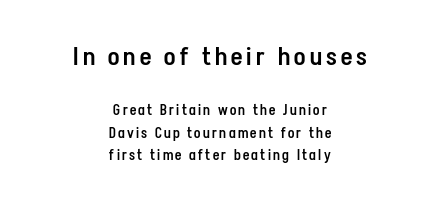
Q: Is the text bold? A: Semi-bold.
Q: Is the text italic (slanted)? A: No, it is upright.
Q: Is the text underlined? A: No.
Q: How is the paragraph aligned? A: Centered.
Q: Is the spacing between lines tight, normal or loose? A: Normal.
Q: Which block of text is set in a larger size, the first (top) or the second (bottom)? A: The first (top) one.
